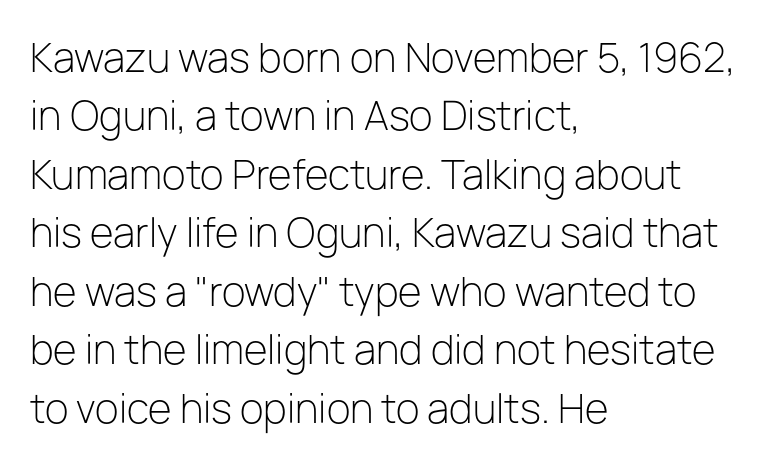
Q: Is the text bold? A: No.
Q: Is the text italic (slanted)? A: No, it is upright.
Q: Is the typeface a serif or a sans-serif typeface? A: Sans-serif.
Q: Is the text underlined? A: No.
Q: How is the paragraph aligned? A: Left-aligned.
Q: Is the spacing between letters normal or unusually wide? A: Normal.
Q: Is the spacing between lines tight, normal or loose? A: Normal.
Q: Width (condensed, normal, or wide)? A: Normal.
Q: Stroke contrast? A: Low.
Q: x-height? A: Medium.
Q: Monospaced? A: No.
